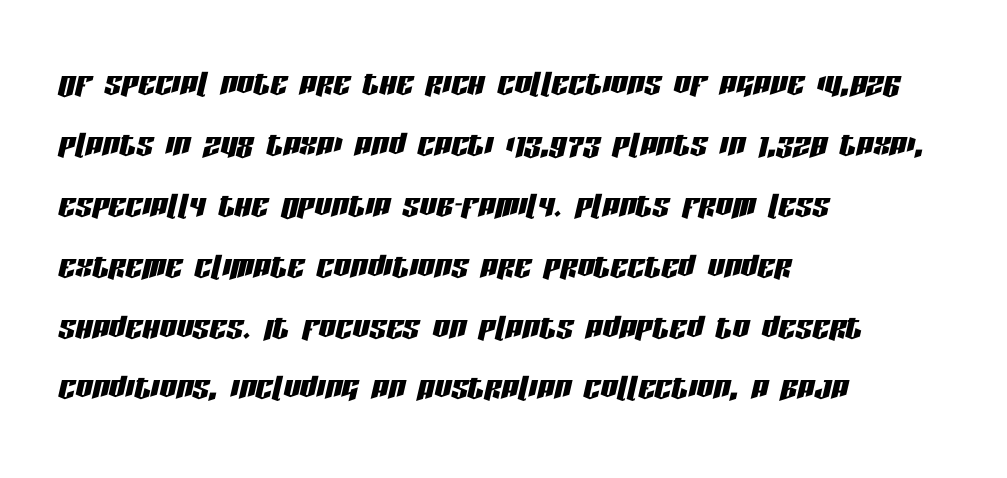
The image shows 42 px condensed type, italic (leaning right); set left-aligned, normal line spacing (1.45x), normal letter spacing, not underlined; low stroke contrast and a large x-height.
